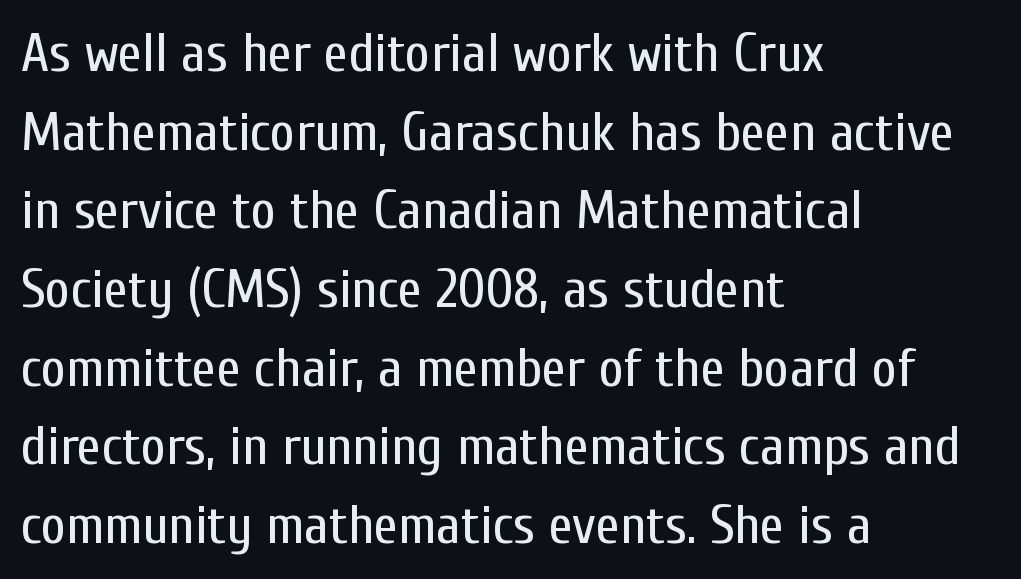
{"serif": "no", "italic": "no", "bold": "no", "weight": "regular", "width": "condensed", "stroke_contrast": "low", "x_height": "medium", "monospaced": "no", "underline": "no", "align": "left", "line_spacing": "normal", "line_spacing_ratio": 1.43, "letter_spacing": "normal", "letter_spacing_em": 0.0, "glyph_px": 55}
